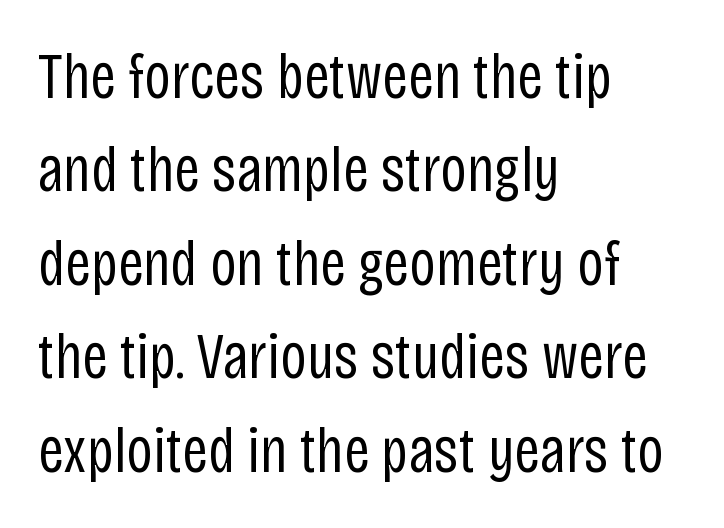
Successive baselines arrive at the customary interval. The type sits square on the baseline with zero lean. Character widths vary here, with narrow letters taking less room than wide ones. The paragraph shown leans on its left margin.
